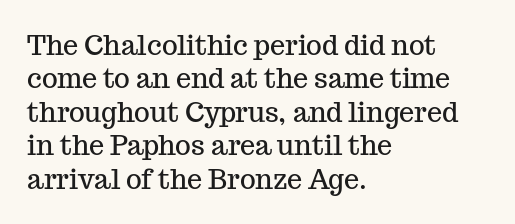
The image shows 27 px text type, upright; set left-aligned, line spacing 1.24x, normal letter spacing, not underlined.
